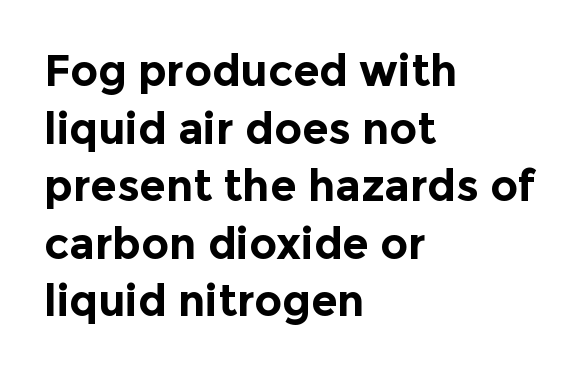
Q: Is the text bold? A: Yes.
Q: Is the text italic (slanted)? A: No, it is upright.
Q: Is the typeface a serif or a sans-serif typeface? A: Sans-serif.
Q: Is the text underlined? A: No.
Q: How is the paragraph aligned? A: Left-aligned.
Q: Is the spacing between letters normal or unusually wide? A: Normal.
Q: Is the spacing between lines tight, normal or loose? A: Normal.
Q: Width (condensed, normal, or wide)? A: Normal.
Q: x-height? A: Medium.
Q: Monospaced? A: No.
